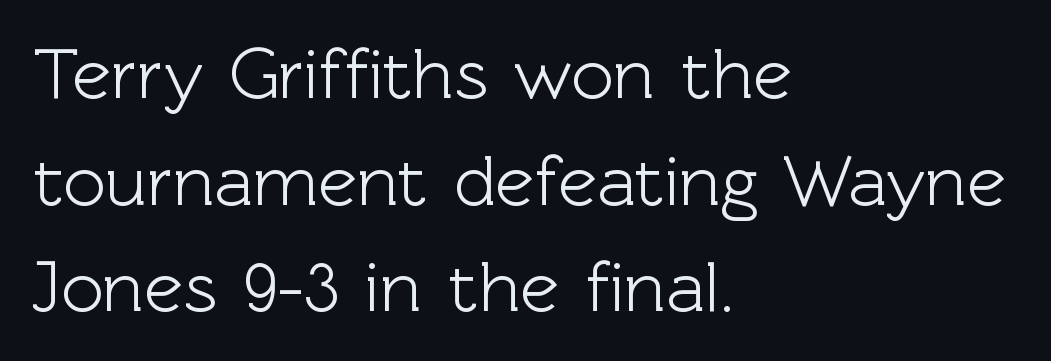
{"serif": "no", "italic": "no", "width": "normal", "x_height": "medium", "monospaced": "no", "underline": "no", "align": "left", "line_spacing": "normal", "line_spacing_ratio": 1.46, "letter_spacing": "normal", "letter_spacing_em": 0.0, "glyph_px": 73}
